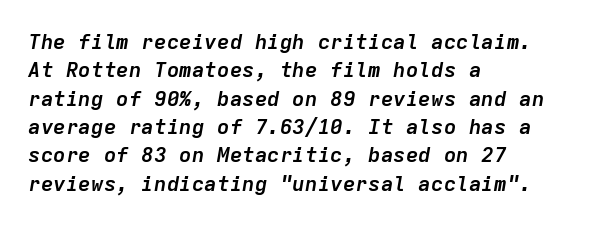
The image shows 21 px bold type, italic (leaning right); set left-aligned, normal line spacing (1.35x), normal letter spacing, not underlined.
